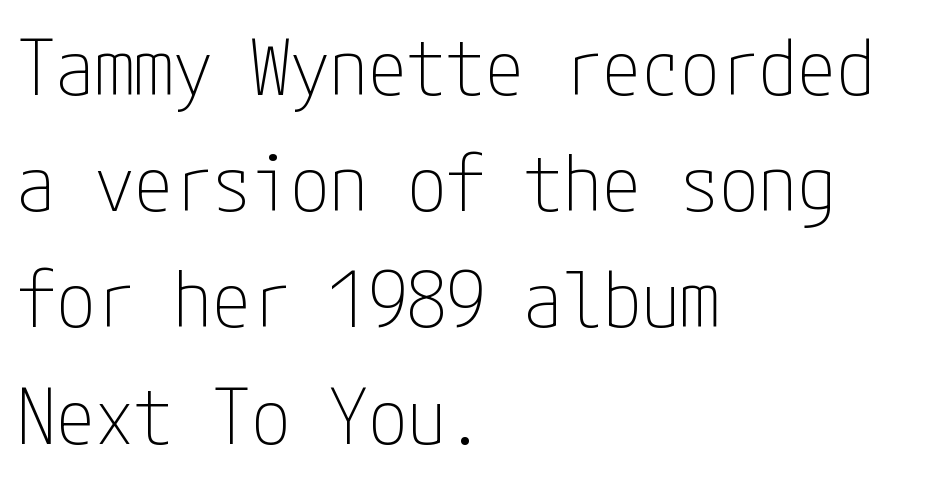
{"serif": "no", "italic": "no", "bold": "no", "weight": "thin", "width": "condensed", "stroke_contrast": "low", "x_height": "medium", "underline": "no", "align": "left", "line_spacing": "normal", "line_spacing_ratio": 1.49, "letter_spacing": "normal", "letter_spacing_em": 0.0, "glyph_px": 78}
